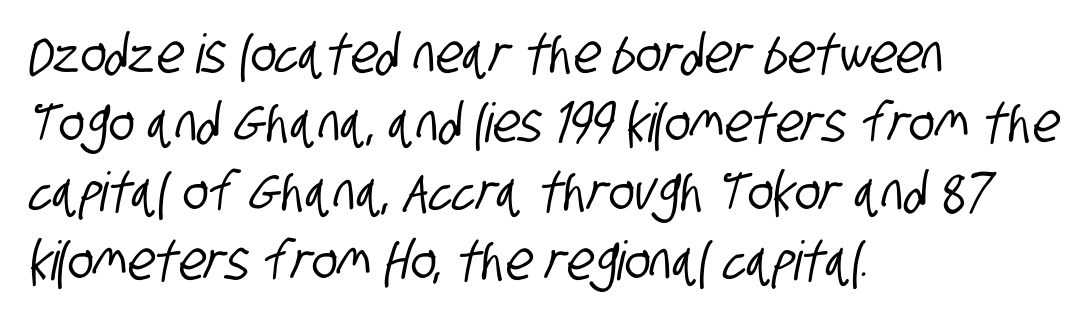
{"serif": "no", "width": "condensed", "stroke_contrast": "low", "x_height": "large", "monospaced": "no", "underline": "no", "align": "left", "line_spacing": "normal", "line_spacing_ratio": 1.28, "letter_spacing": "normal", "letter_spacing_em": 0.0, "glyph_px": 54}
